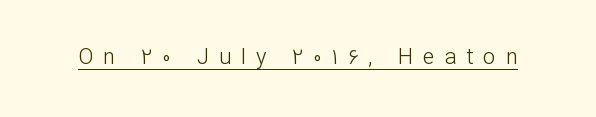
Is the stroke heavy? The answer is a plain regular-or-lighter. The rendering inserts visible extra space after every character. The font's upright variant was chosen for this text. Somebody hit Ctrl+U on this one — the words are underlined.
